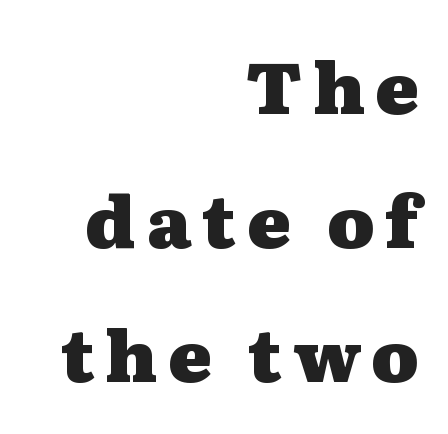
{"serif": "yes", "italic": "no", "bold": "yes", "weight": "heavy", "width": "wide", "stroke_contrast": "medium", "x_height": "medium", "monospaced": "no", "underline": "no", "align": "right", "line_spacing_ratio": 1.86, "glyph_px": 72}
